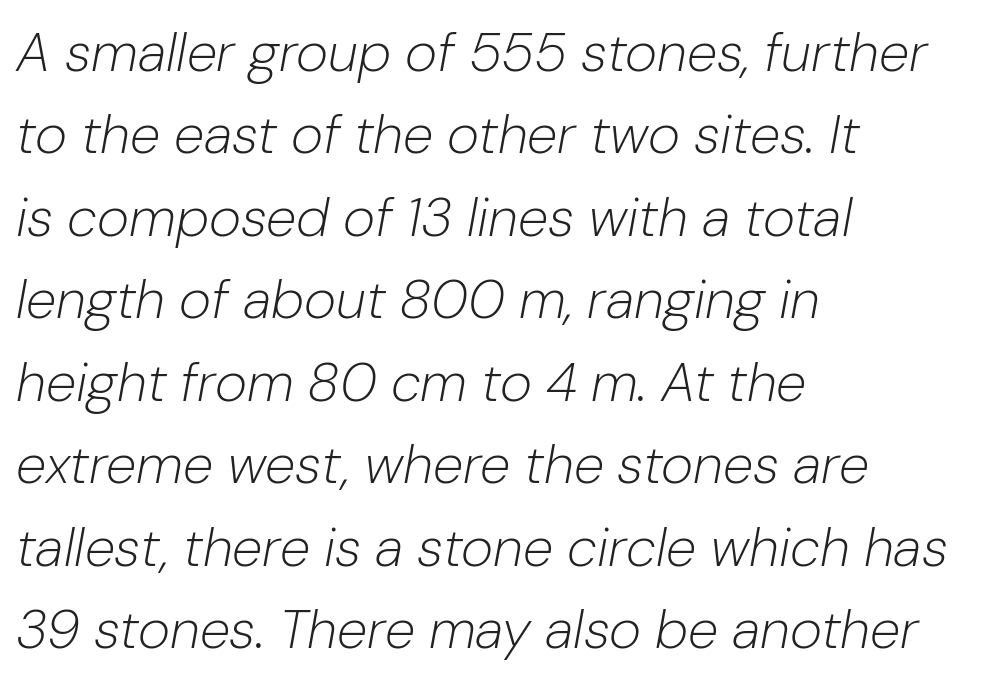
The image shows 55 px light type, italic (leaning right); set left-aligned, normal line spacing (1.5x), normal letter spacing, not underlined; low stroke contrast and a medium x-height.
